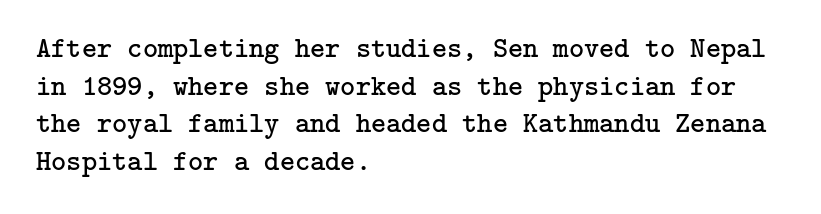
Q: Is the text bold? A: No.
Q: Is the text italic (slanted)? A: No, it is upright.
Q: Is the typeface a serif or a sans-serif typeface? A: Serif.
Q: Is the text underlined? A: No.
Q: How is the paragraph aligned? A: Left-aligned.
Q: Is the spacing between letters normal or unusually wide? A: Normal.
Q: Is the spacing between lines tight, normal or loose? A: Normal.
Q: Width (condensed, normal, or wide)? A: Normal.
Q: Stroke contrast? A: Low.
Q: x-height? A: Medium.
